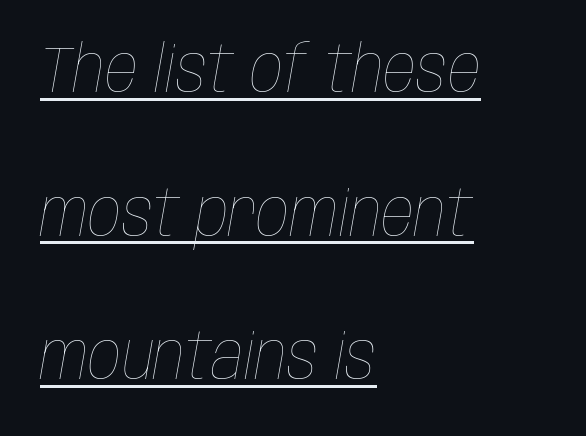
Think of a printed novel: that variable character pitch is what you see here. This sample uses an oblique cut, with every glyph tilted off the vertical. The horizontal fit of the characters is conventional and even. Underlined type.
